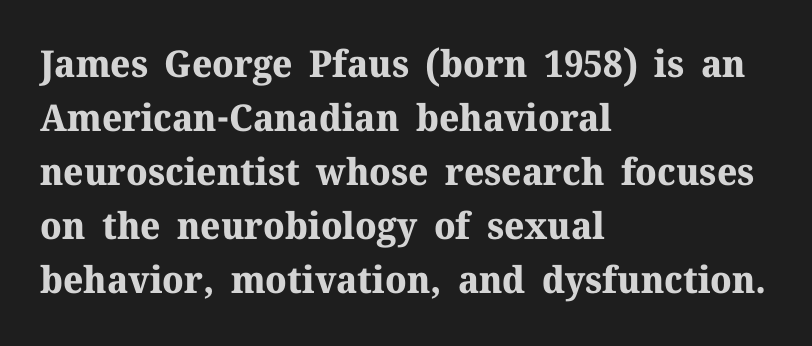
Q: Is the text bold? A: Yes.
Q: Is the text italic (slanted)? A: No, it is upright.
Q: Is the typeface a serif or a sans-serif typeface? A: Serif.
Q: Is the text underlined? A: No.
Q: How is the paragraph aligned? A: Left-aligned.
Q: Is the spacing between letters normal or unusually wide? A: Normal.
Q: Is the spacing between lines tight, normal or loose? A: Normal.
Q: Width (condensed, normal, or wide)? A: Normal.
Q: Stroke contrast? A: Medium.
Q: x-height? A: Medium.
Q: Monospaced? A: No.
